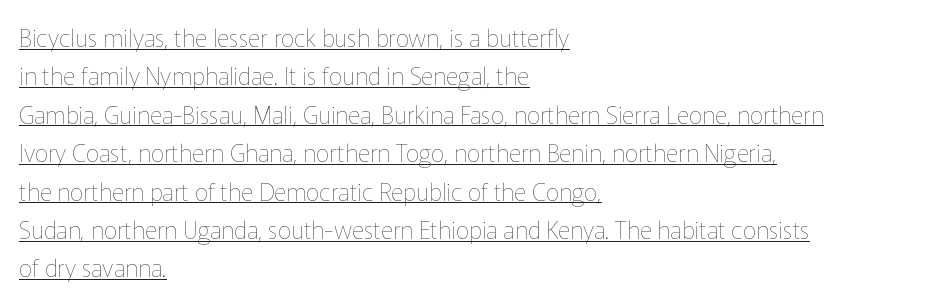
{"italic": "no", "bold": "no", "underline": "yes", "align": "left", "line_spacing": "normal", "line_spacing_ratio": 1.6, "letter_spacing": "normal", "letter_spacing_em": 0.0, "glyph_px": 24}
